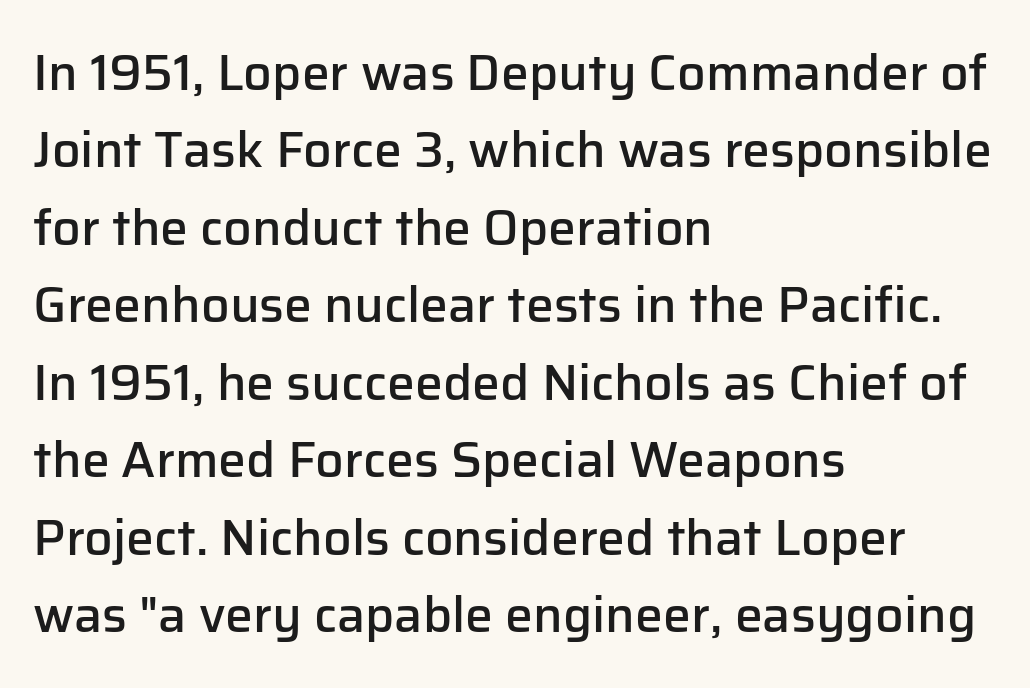
Q: Is the text bold? A: Semi-bold.
Q: Is the text italic (slanted)? A: No, it is upright.
Q: Is the typeface a serif or a sans-serif typeface? A: Sans-serif.
Q: Is the text underlined? A: No.
Q: How is the paragraph aligned? A: Left-aligned.
Q: Is the spacing between letters normal or unusually wide? A: Normal.
Q: Is the spacing between lines tight, normal or loose? A: Normal.
Q: Width (condensed, normal, or wide)? A: Normal.
Q: Stroke contrast? A: Low.
Q: x-height? A: Medium.
Q: Monospaced? A: No.
